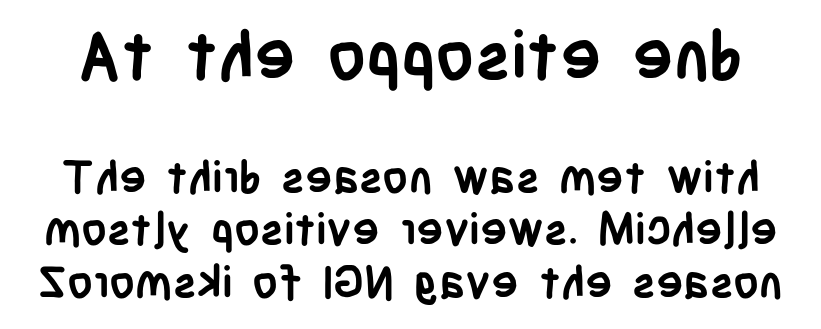
The image shows 68 px semibold, condensed sans-serif type, upright; set line spacing 1.16x, normal letter spacing, not underlined; the first (top) block is 1.51x larger; low stroke contrast and a large x-height.
